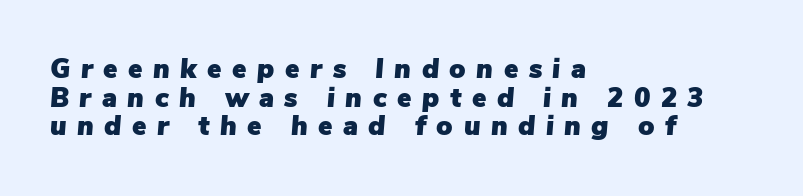
The image shows 27 px text type, italic (leaning right); set left-aligned, tight line spacing (1.06x), unusually wide letter spacing (+0.39 em), not underlined.
